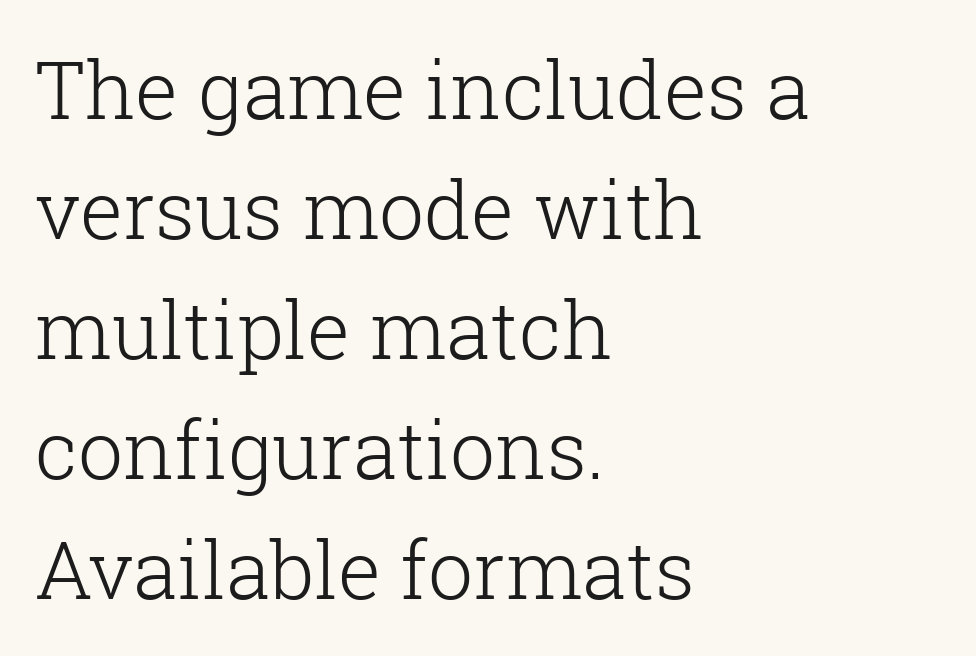
The image shows 80 px light serif type, upright; set left-aligned, normal line spacing (1.5x), normal letter spacing, not underlined; low stroke contrast and a medium x-height.
